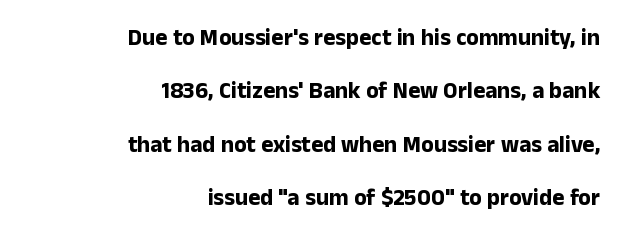
{"italic": "no", "bold": "yes", "underline": "no", "align": "right", "line_spacing": "loose", "line_spacing_ratio": 2.32, "letter_spacing": "normal", "letter_spacing_em": 0.0, "glyph_px": 23}
